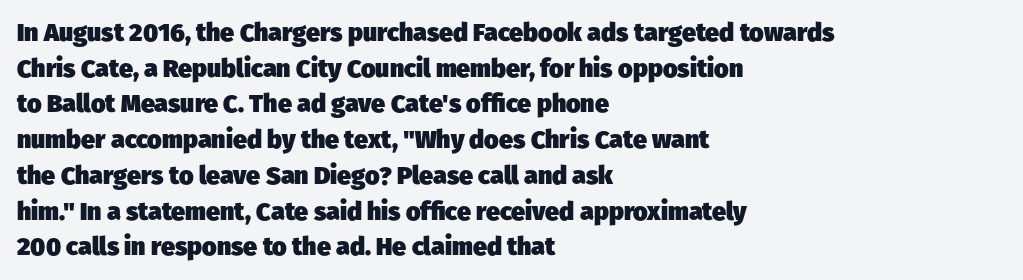
{"bold": "yes", "underline": "no", "align": "left", "line_spacing": "normal", "line_spacing_ratio": 1.43, "letter_spacing": "normal", "letter_spacing_em": 0.0, "glyph_px": 25}
